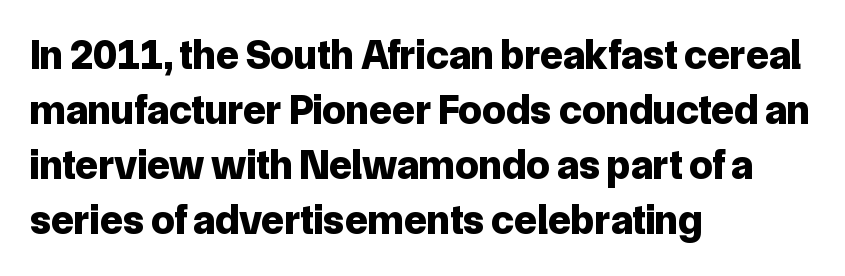
The image shows 42 px bold sans-serif type, upright; set left-aligned, normal line spacing (1.31x), normal letter spacing, not underlined; low stroke contrast and a medium x-height.
